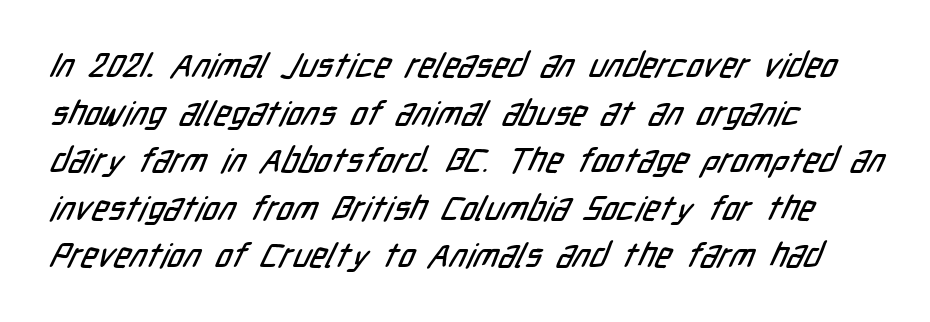
The image shows 34 px condensed sans-serif type; set left-aligned, normal line spacing (1.4x), normal letter spacing, not underlined; low stroke contrast and a medium x-height.
